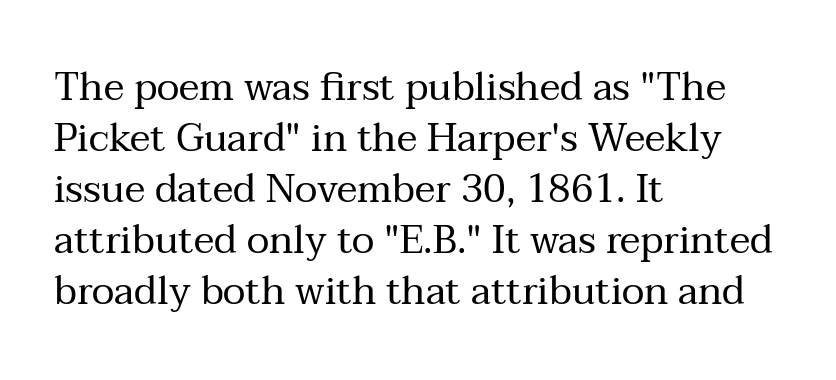
The image shows 39 px regular-weight serif type, upright; set left-aligned, normal line spacing (1.31x), normal letter spacing, not underlined; medium stroke contrast and a medium x-height.
